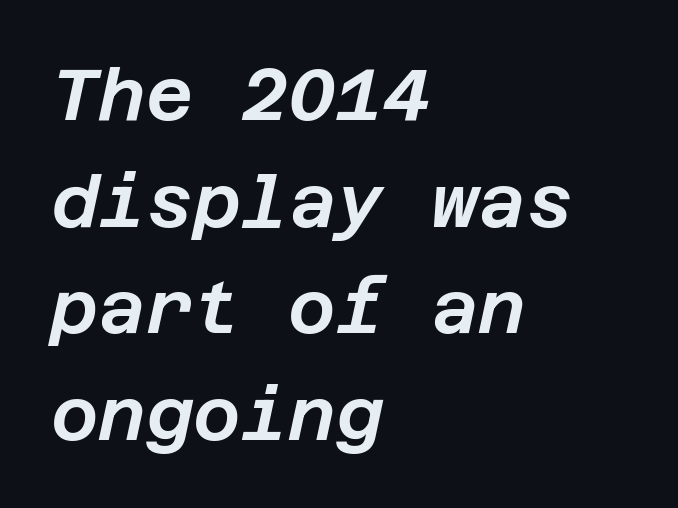
The image shows 73 px text type, italic (leaning right); set left-aligned, normal line spacing (1.46x), normal letter spacing, not underlined; low stroke contrast and a large x-height.
